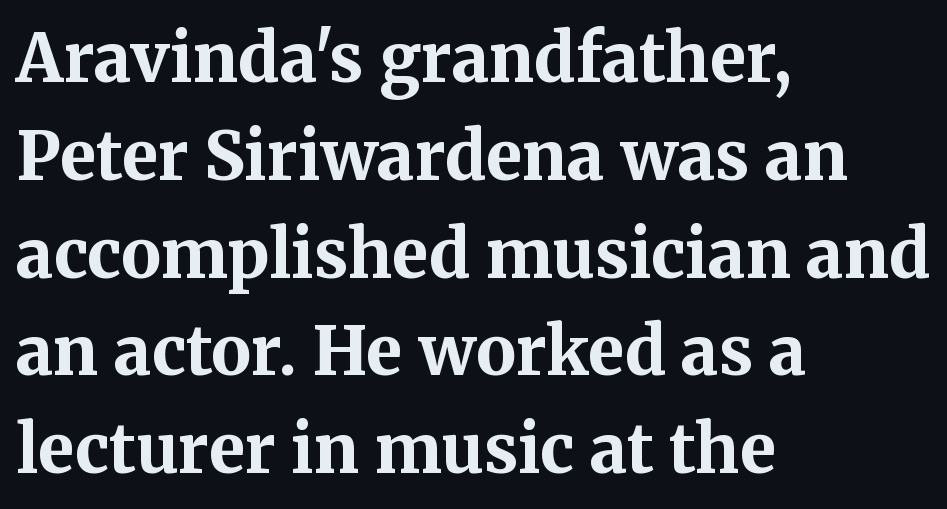
{"serif": "yes", "italic": "no", "bold": "yes", "weight": "bold", "width": "normal", "stroke_contrast": "medium", "x_height": "medium", "monospaced": "no", "underline": "no", "align": "left", "line_spacing": "normal", "line_spacing_ratio": 1.46, "letter_spacing": "normal", "letter_spacing_em": 0.0, "glyph_px": 67}
